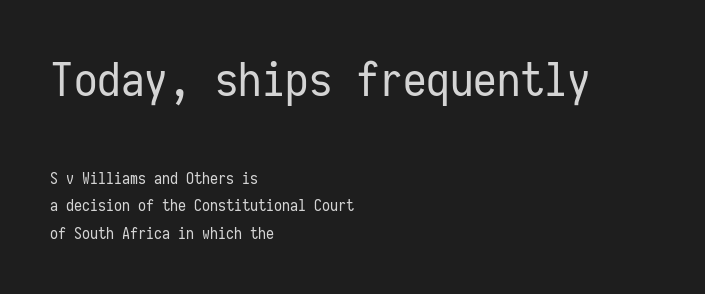
The image shows 47 px regular-weight, condensed sans-serif type, upright, monospaced; set left-aligned, line spacing 1.71x, normal letter spacing, not underlined; the first (top) block is 2.94x larger; low stroke contrast and a medium x-height.
